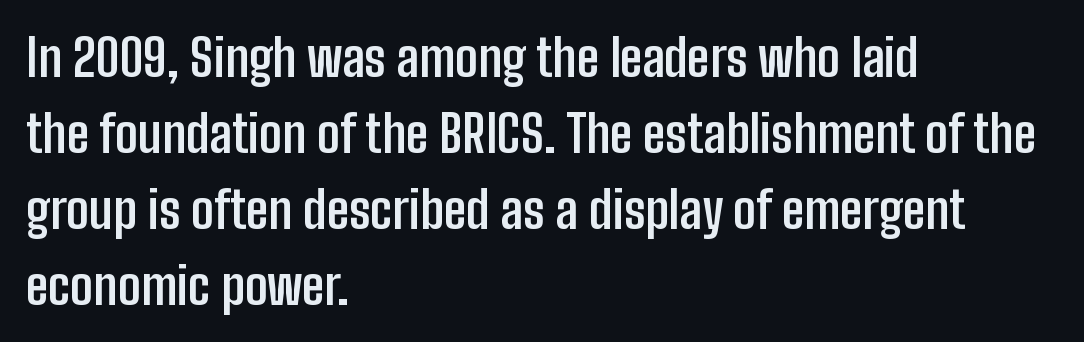
Q: Is the text bold? A: Yes.
Q: Is the text italic (slanted)? A: No, it is upright.
Q: Is the typeface a serif or a sans-serif typeface? A: Sans-serif.
Q: Is the text underlined? A: No.
Q: How is the paragraph aligned? A: Left-aligned.
Q: Is the spacing between letters normal or unusually wide? A: Normal.
Q: Is the spacing between lines tight, normal or loose? A: Normal.
Q: Width (condensed, normal, or wide)? A: Condensed.
Q: Stroke contrast? A: Low.
Q: x-height? A: Medium.
Q: Monospaced? A: No.
